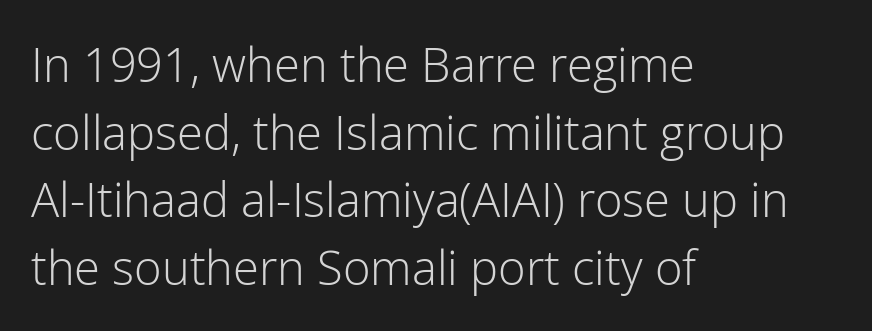
{"serif": "no", "italic": "no", "bold": "no", "weight": "light", "width": "normal", "stroke_contrast": "low", "x_height": "medium", "monospaced": "no", "underline": "no", "align": "left", "line_spacing": "normal", "line_spacing_ratio": 1.44, "letter_spacing": "normal", "letter_spacing_em": 0.0, "glyph_px": 47}
